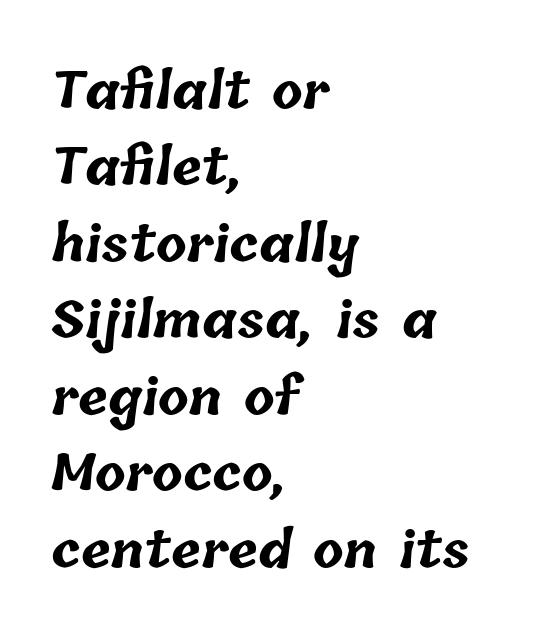
Whoever set this chose a conventional vertical rhythm. Is this a fixed-width face? No — the glyphs have proportional, varying widths. Caption: multi-line text, flush left, ragged right. The tracking reads as untouched default to a designer's eye.
